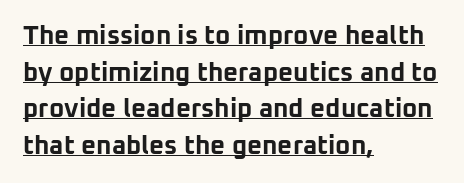
The image shows 26 px bold type, upright; set left-aligned, normal line spacing (1.41x), normal letter spacing, underlined.
